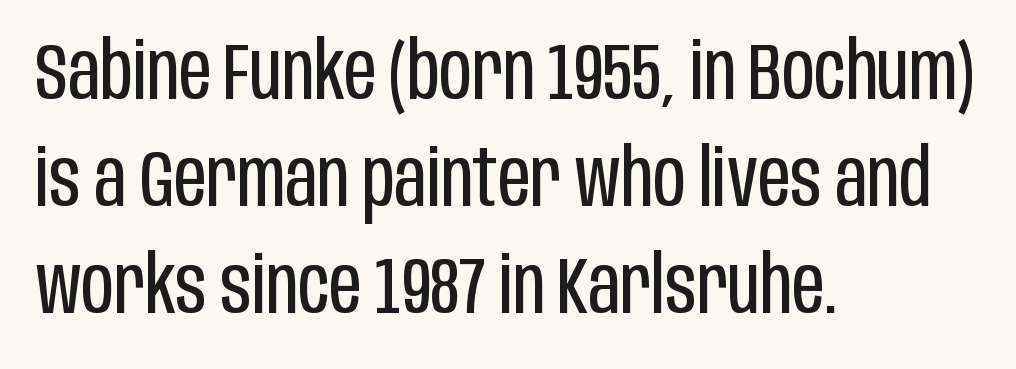
The image shows 80 px regular-weight, condensed sans-serif type, upright; set left-aligned, normal line spacing (1.34x), normal letter spacing, not underlined; low stroke contrast and a large x-height.
